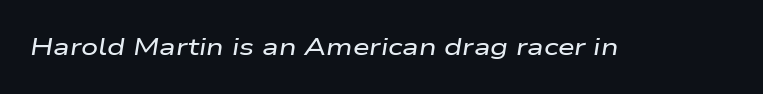
{"italic": "yes", "lean": "right", "slant_degrees": 9, "underline": "no", "letter_spacing": "normal", "letter_spacing_em": 0.0, "glyph_px": 24}
